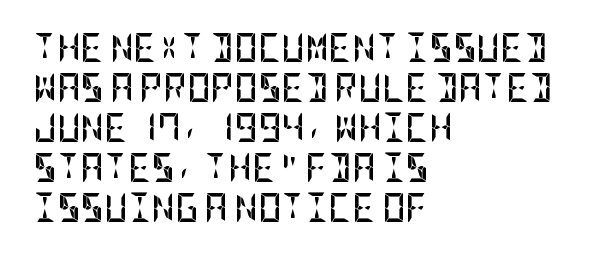
Clear beneath every line of the passage. Vertical strokes here are truly vertical. Spacing between characters is what you'd get straight out of the box. Classification — sans serif.
